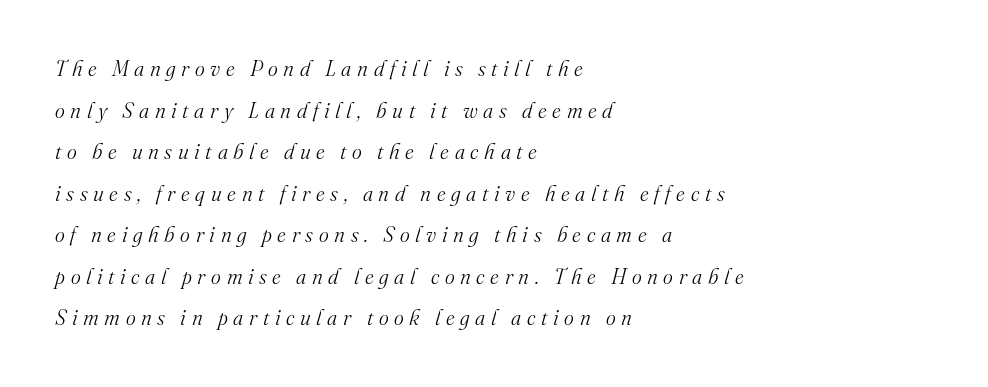
The image shows 21 px text type, italic (leaning right); set left-aligned, loose line spacing (1.98x), unusually wide letter spacing (+0.27 em), not underlined.
